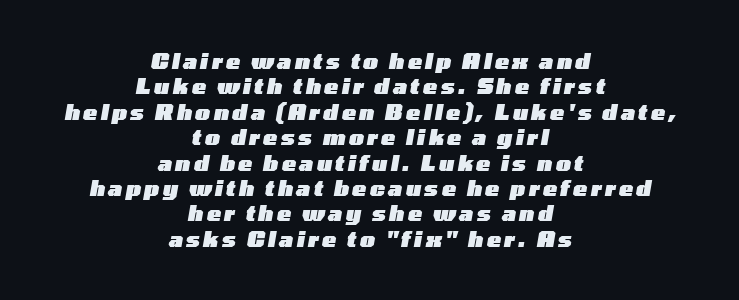
{"italic": "yes", "lean": "right", "slant_degrees": 10, "bold": "yes", "underline": "no", "align": "center", "line_spacing_ratio": 1.21, "glyph_px": 21}
